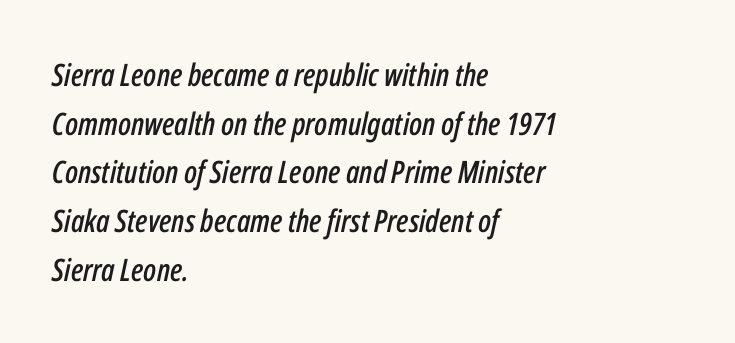
Each letter keeps its own natural width here, so spacing adapts to shape. Tracking value appears to be zero — textbook default spacing. Notice how the stems are inclined rather than vertical — that's the hallmark of italics. The passage shown is not underscored anywhere. These lines stack with their left ends in a neat column. The designer left line spacing at the default.
